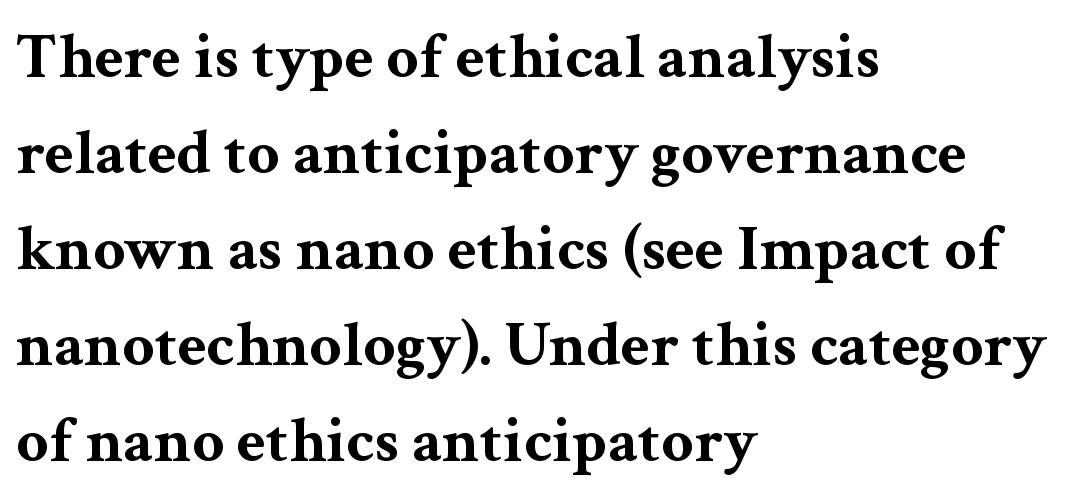
The image shows 64 px bold, wide serif type, upright; set left-aligned, normal line spacing (1.5x), normal letter spacing, not underlined; medium stroke contrast and a medium x-height.
